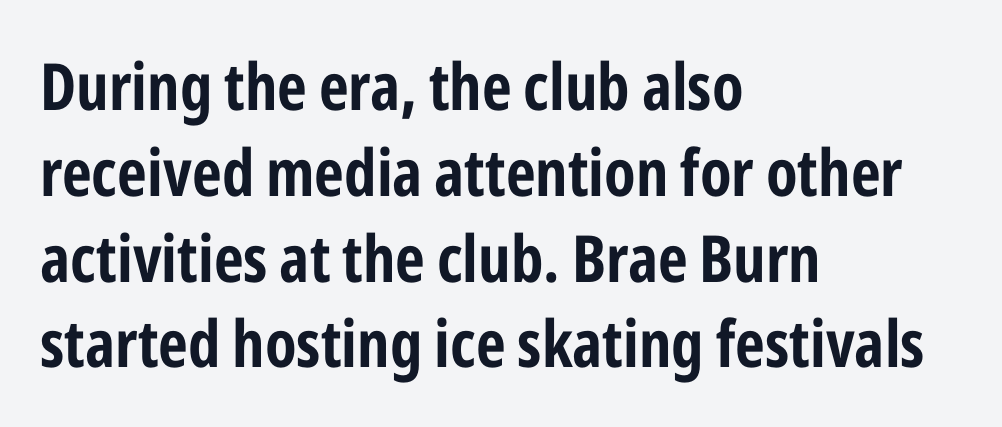
{"serif": "no", "italic": "no", "bold": "yes", "weight": "bold", "width": "condensed", "stroke_contrast": "low", "x_height": "medium", "monospaced": "no", "underline": "no", "align": "left", "line_spacing": "normal", "line_spacing_ratio": 1.32, "letter_spacing": "normal", "letter_spacing_em": 0.0, "glyph_px": 65}
